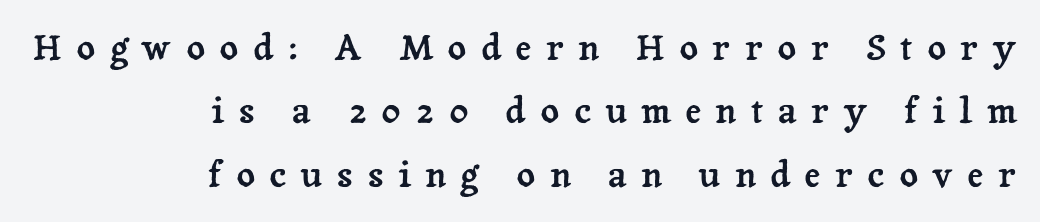
Observe the serifs anchoring each vertical stroke in this sample. Quick note: underline off. Compared with typical body copy, the letter spacing here is much looser. Leftover space on each line is placed entirely before the opening word. Proportional: the letters do not fall into vertical columns.
